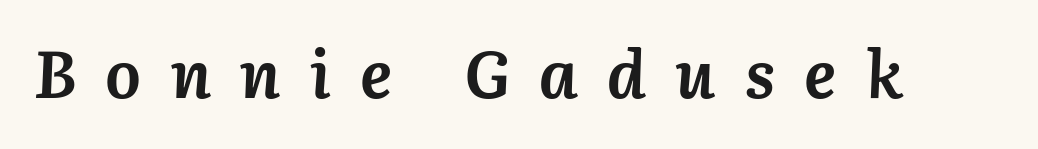
Q: Is the text bold? A: Yes.
Q: Is the text italic (slanted)? A: Yes, it leans right by about 3 degrees.
Q: Is the text underlined? A: No.
Q: Is the spacing between letters normal or unusually wide? A: Unusually wide.
Q: Width (condensed, normal, or wide)? A: Normal.
Q: Stroke contrast? A: Medium.
Q: x-height? A: Medium.
Q: Monospaced? A: No.
